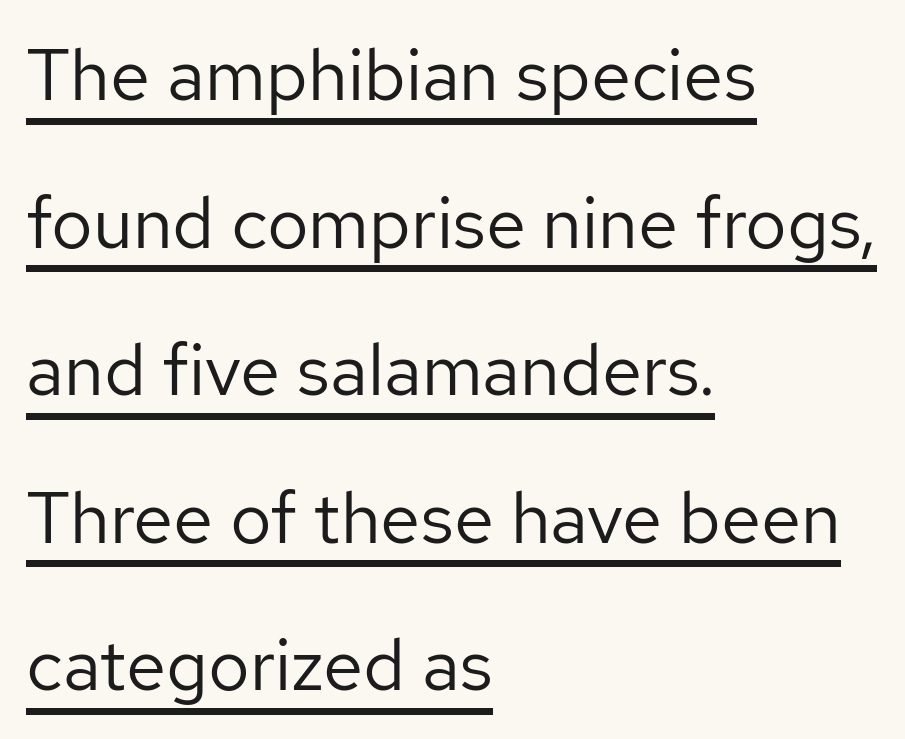
{"serif": "no", "italic": "no", "bold": "no", "weight": "regular", "width": "normal", "stroke_contrast": "low", "x_height": "medium", "monospaced": "no", "underline": "yes", "align": "left", "line_spacing": "loose", "line_spacing_ratio": 2.05, "letter_spacing": "normal", "letter_spacing_em": 0.0, "glyph_px": 72}
